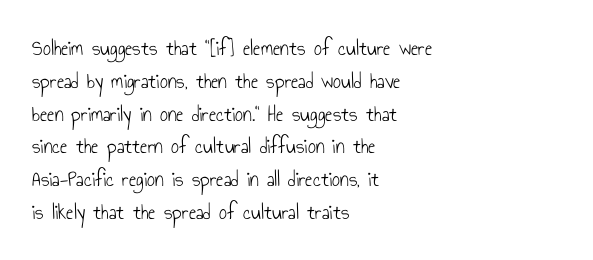
{"italic": "no", "bold": "no", "underline": "no", "align": "left", "line_spacing": "normal", "line_spacing_ratio": 1.49, "letter_spacing": "normal", "letter_spacing_em": 0.0, "glyph_px": 22}
